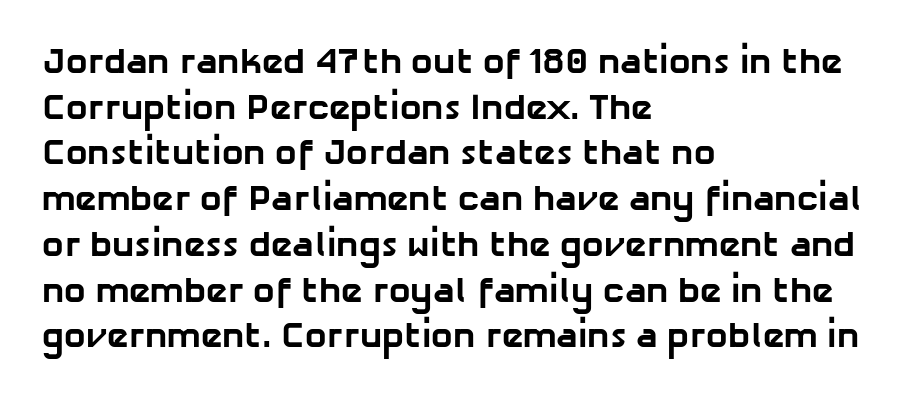
Left-aligned paragraph, ragged on the right. Horizontal bands of white between lines are of average thickness. The baseline area is clear. The rendering keeps characters at their native spacing.
